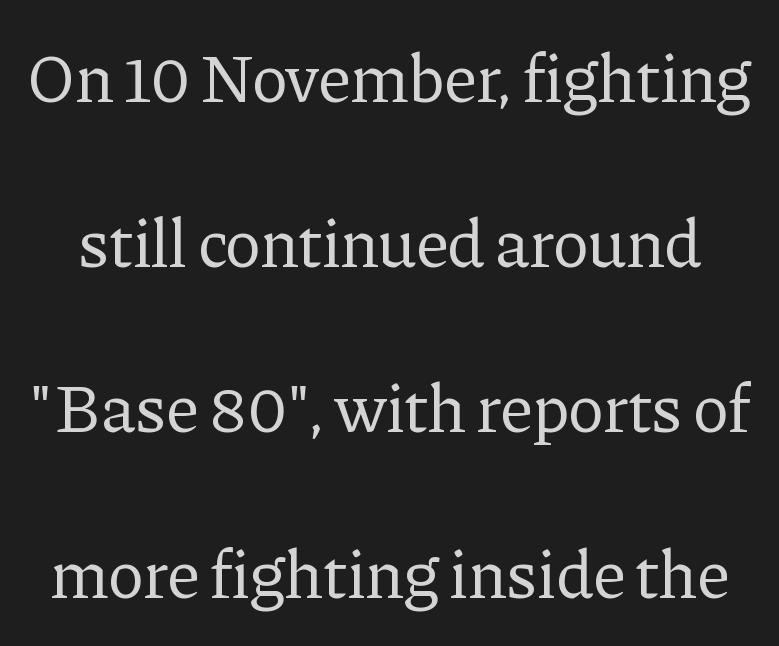
The passage shown is not bold in any degree. Check under the words: just untouched page. Each word holds together tightly as a unit, with standard inter-letter gaps. Does the type have serifs? Yes, each stem ends in a small foot. This is the regular roman posture of the typeface. The passage shown is typed in a proportional face where columns would drift.
